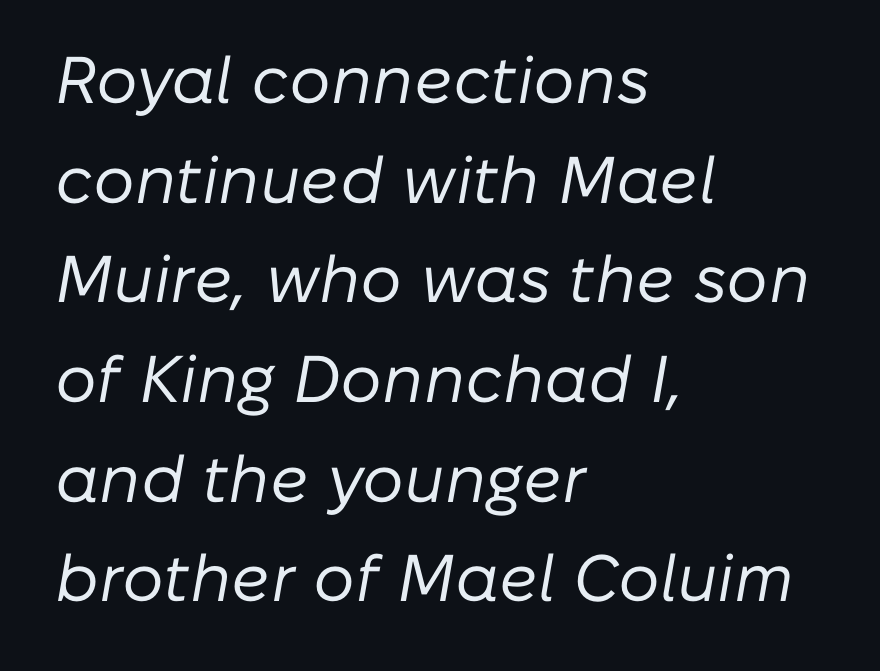
The image shows 66 px regular-weight type, italic (leaning right); set left-aligned, normal line spacing (1.51x), normal letter spacing, not underlined; low stroke contrast and a medium x-height.
